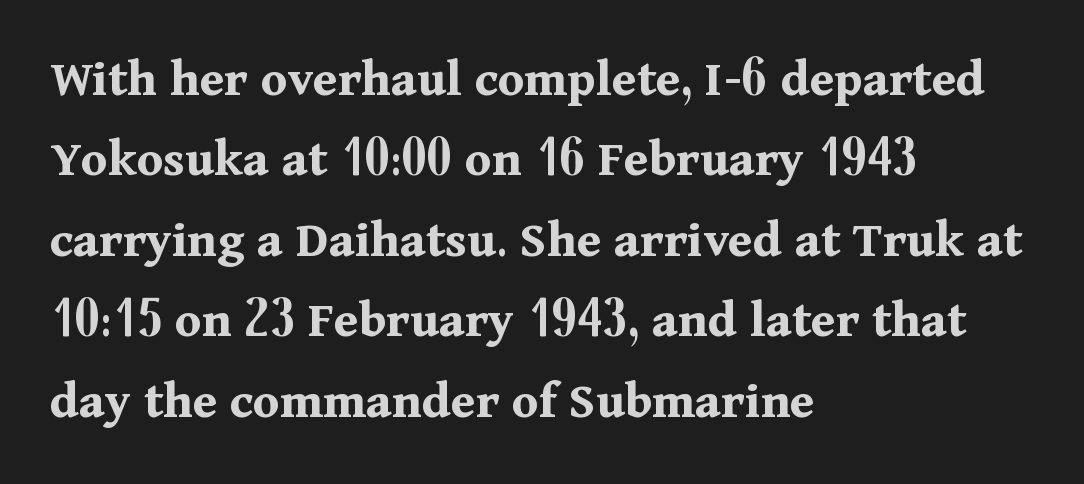
{"serif": "yes", "italic": "no", "bold": "yes", "weight": "bold", "width": "normal", "stroke_contrast": "medium", "x_height": "medium", "monospaced": "no", "underline": "no", "align": "left", "line_spacing": "normal", "line_spacing_ratio": 1.49, "letter_spacing": "normal", "letter_spacing_em": 0.0, "glyph_px": 54}
